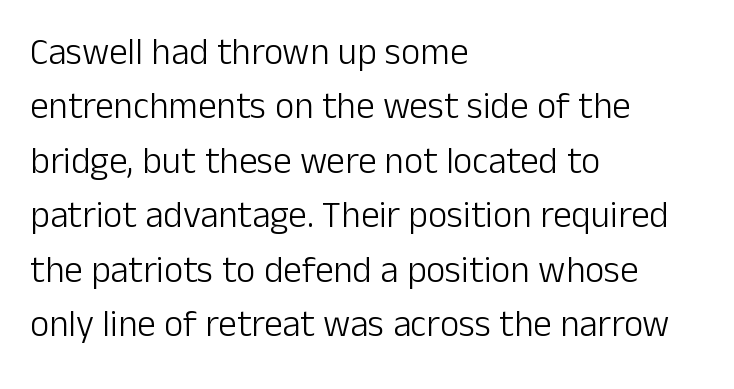
The image shows 37 px light sans-serif type, upright; set left-aligned, normal line spacing (1.47x), normal letter spacing, not underlined; low stroke contrast and a medium x-height.
